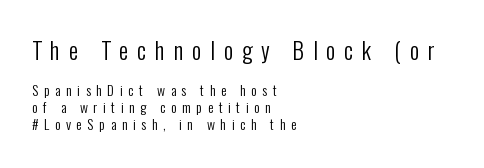
Reading down the block, your eye returns to a fixed left position each line. Notice how the stems are strictly vertical — no italics here. Stems and bowls with no extra thickness — not bold. Only glyphs here, with clear space below each row.
